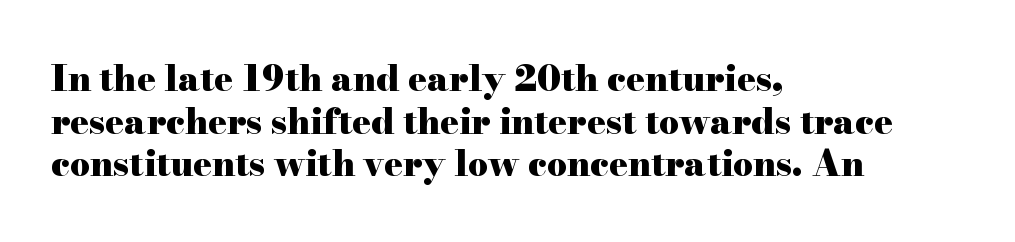
The image shows 35 px heavy, wide serif type, upright; set left-aligned, line spacing 1.22x, normal letter spacing, not underlined; high stroke contrast and a small x-height.
